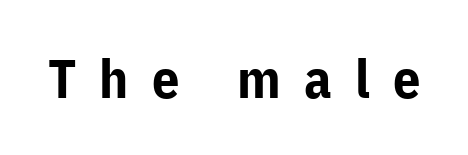
{"serif": "no", "italic": "no", "bold": "yes", "weight": "bold", "width": "normal", "stroke_contrast": "low", "x_height": "medium", "monospaced": "no", "underline": "no", "letter_spacing": "wide", "letter_spacing_em": 0.43, "glyph_px": 54}
